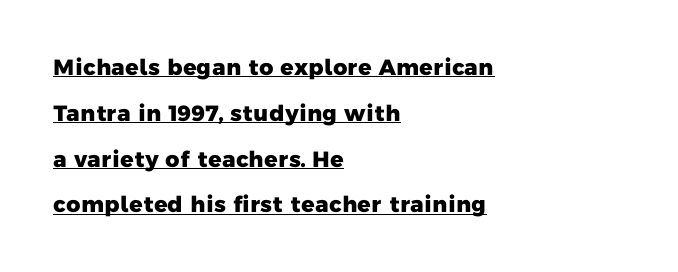
{"bold": "yes", "underline": "yes", "align": "left", "line_spacing": "loose", "line_spacing_ratio": 2.08, "letter_spacing": "normal", "letter_spacing_em": 0.0, "glyph_px": 22}
